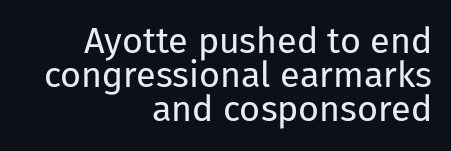
{"serif": "no", "italic": "no", "bold": "no", "weight": "regular", "width": "normal", "stroke_contrast": "low", "x_height": "medium", "monospaced": "no", "underline": "no", "align": "right", "line_spacing": "tight", "line_spacing_ratio": 0.95, "letter_spacing": "normal", "letter_spacing_em": 0.0, "glyph_px": 36}
